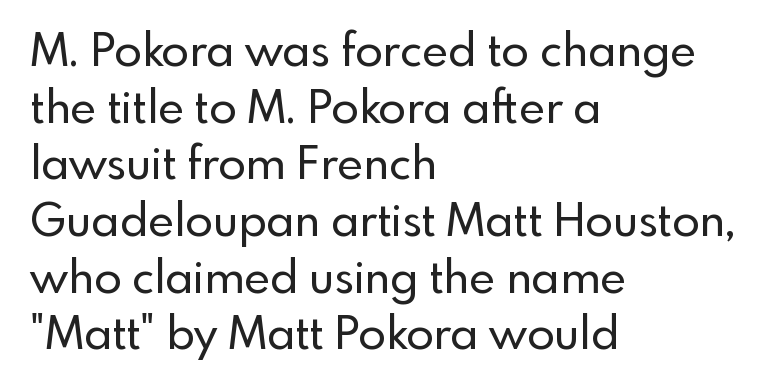
{"serif": "no", "italic": "no", "width": "normal", "x_height": "small", "monospaced": "no", "underline": "no", "align": "left", "line_spacing": "normal", "line_spacing_ratio": 1.26, "letter_spacing": "normal", "letter_spacing_em": 0.0, "glyph_px": 45}
